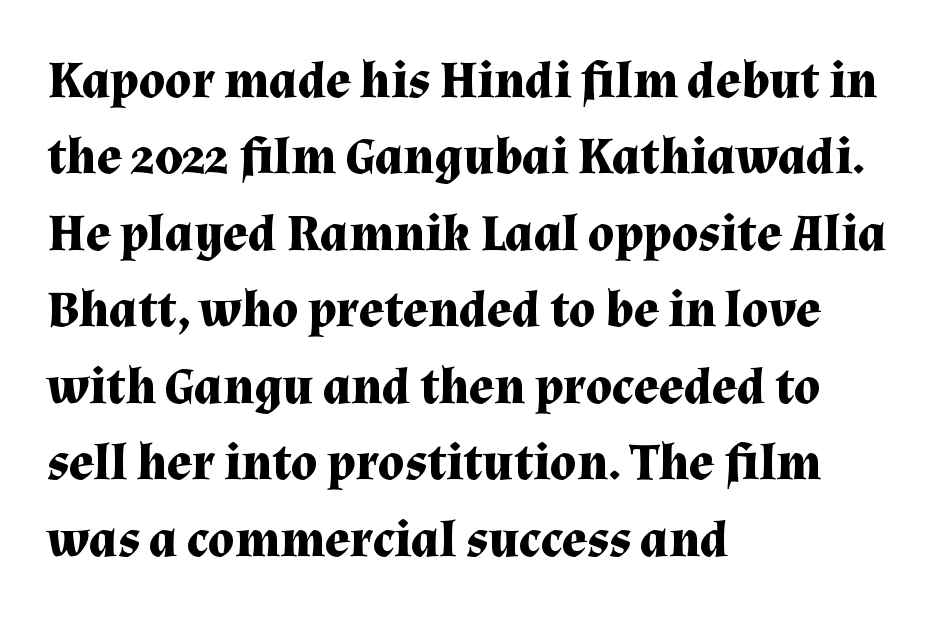
{"serif": "yes", "italic": "no", "bold": "yes", "weight": "bold", "width": "normal", "stroke_contrast": "medium", "x_height": "medium", "monospaced": "no", "underline": "no", "align": "left", "line_spacing": "normal", "line_spacing_ratio": 1.47, "letter_spacing": "normal", "letter_spacing_em": 0.0, "glyph_px": 52}
